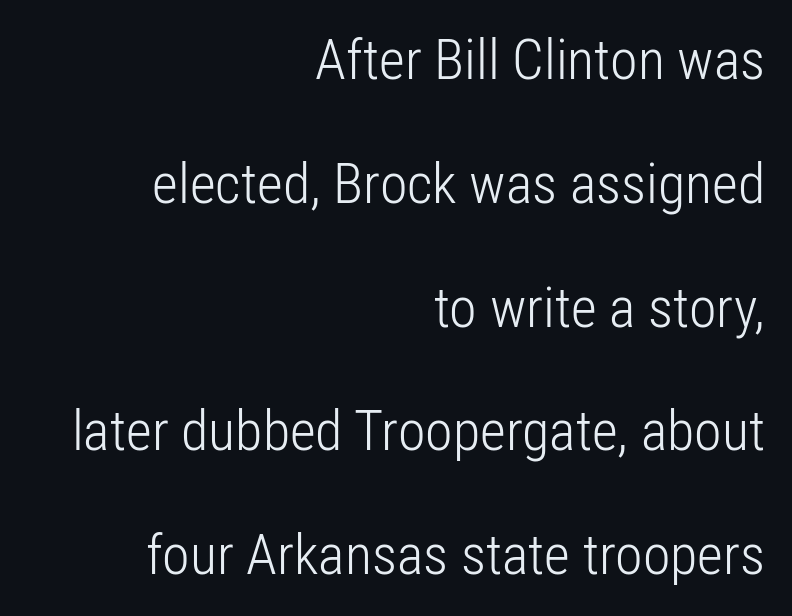
Q: Is the text bold? A: No.
Q: Is the text italic (slanted)? A: No, it is upright.
Q: Is the typeface a serif or a sans-serif typeface? A: Sans-serif.
Q: Is the text underlined? A: No.
Q: How is the paragraph aligned? A: Right-aligned.
Q: Is the spacing between letters normal or unusually wide? A: Normal.
Q: Is the spacing between lines tight, normal or loose? A: Loose.
Q: Width (condensed, normal, or wide)? A: Condensed.
Q: Stroke contrast? A: Low.
Q: x-height? A: Medium.
Q: Monospaced? A: No.
